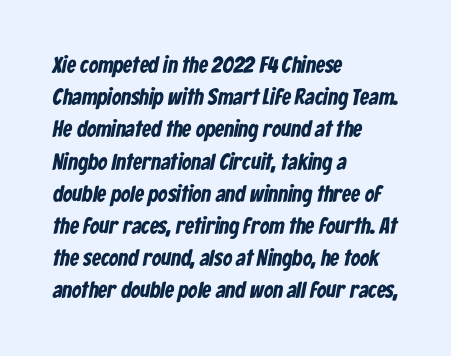
The image shows 23 px bold type; set left-aligned, normal line spacing (1.4x), normal letter spacing, not underlined.
